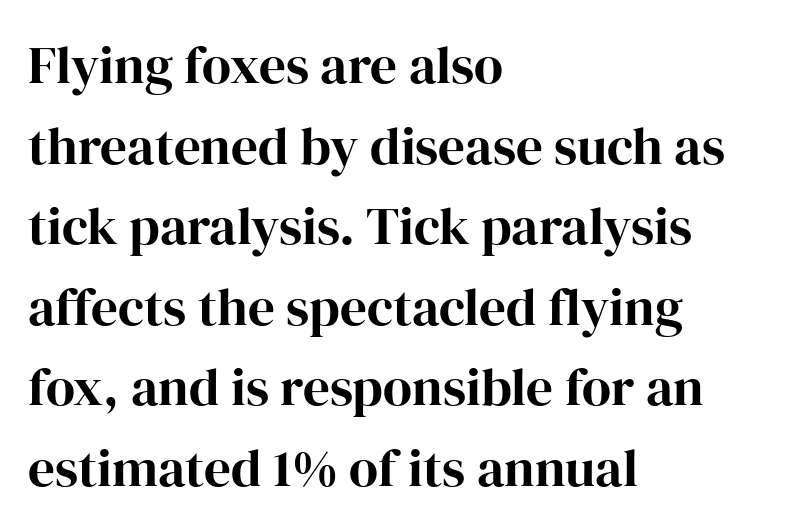
The image shows 53 px serif type, upright; set left-aligned, normal line spacing (1.52x), normal letter spacing, not underlined; high stroke contrast and a medium x-height.
